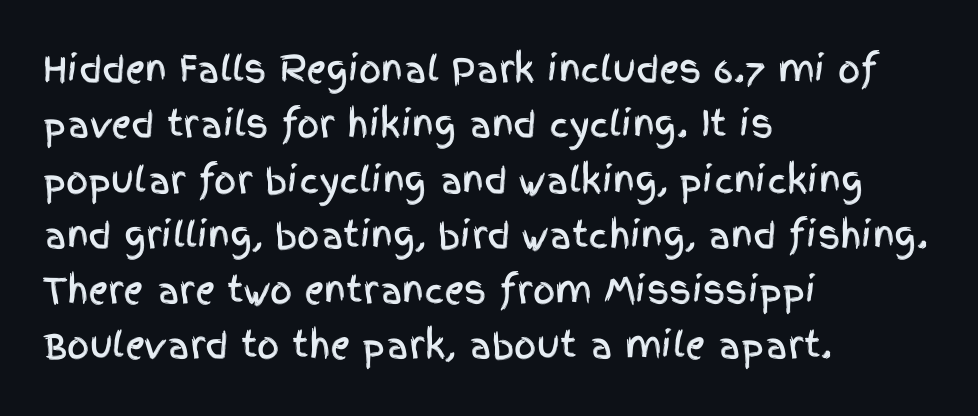
{"serif": "no", "italic": "no", "width": "condensed", "x_height": "large", "monospaced": "no", "underline": "no", "align": "left", "line_spacing": "normal", "line_spacing_ratio": 1.58, "letter_spacing": "normal", "letter_spacing_em": 0.0, "glyph_px": 35}
